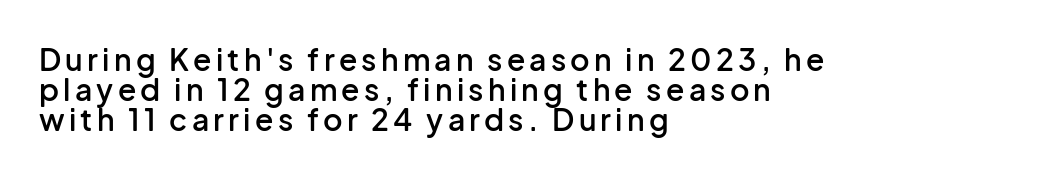
Q: Is the text bold? A: Semi-bold.
Q: Is the text italic (slanted)? A: No, it is upright.
Q: Is the typeface a serif or a sans-serif typeface? A: Sans-serif.
Q: Is the text underlined? A: No.
Q: How is the paragraph aligned? A: Left-aligned.
Q: Is the spacing between lines tight, normal or loose? A: Tight.
Q: Width (condensed, normal, or wide)? A: Normal.
Q: Stroke contrast? A: Low.
Q: x-height? A: Medium.
Q: Monospaced? A: No.
